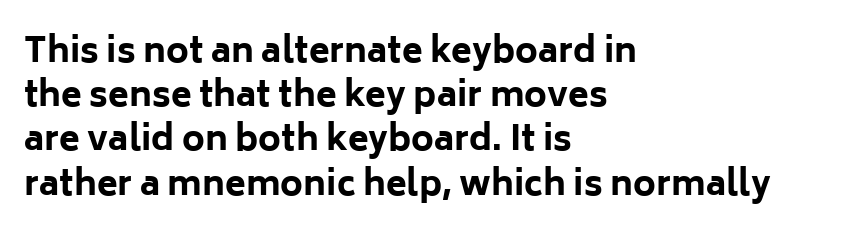
Q: Is the text bold? A: Yes.
Q: Is the text italic (slanted)? A: No, it is upright.
Q: Is the typeface a serif or a sans-serif typeface? A: Sans-serif.
Q: Is the text underlined? A: No.
Q: How is the paragraph aligned? A: Left-aligned.
Q: Is the spacing between letters normal or unusually wide? A: Normal.
Q: Is the spacing between lines tight, normal or loose? A: Normal.
Q: Width (condensed, normal, or wide)? A: Normal.
Q: Stroke contrast? A: Low.
Q: x-height? A: Medium.
Q: Monospaced? A: No.
